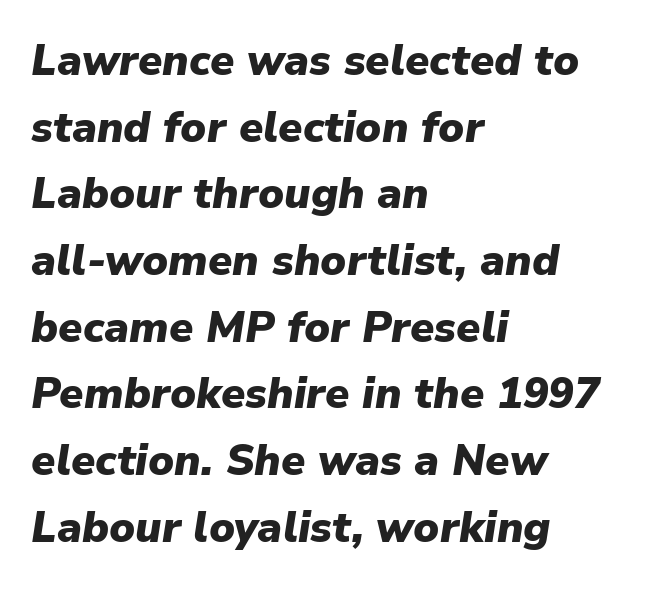
Q: Is the text bold? A: Yes.
Q: Is the text italic (slanted)? A: Yes, it leans right by about 9 degrees.
Q: Is the text underlined? A: No.
Q: How is the paragraph aligned? A: Left-aligned.
Q: Is the spacing between letters normal or unusually wide? A: Normal.
Q: Is the spacing between lines tight, normal or loose? A: Normal.
Q: Width (condensed, normal, or wide)? A: Normal.
Q: Stroke contrast? A: Low.
Q: x-height? A: Medium.
Q: Monospaced? A: No.
